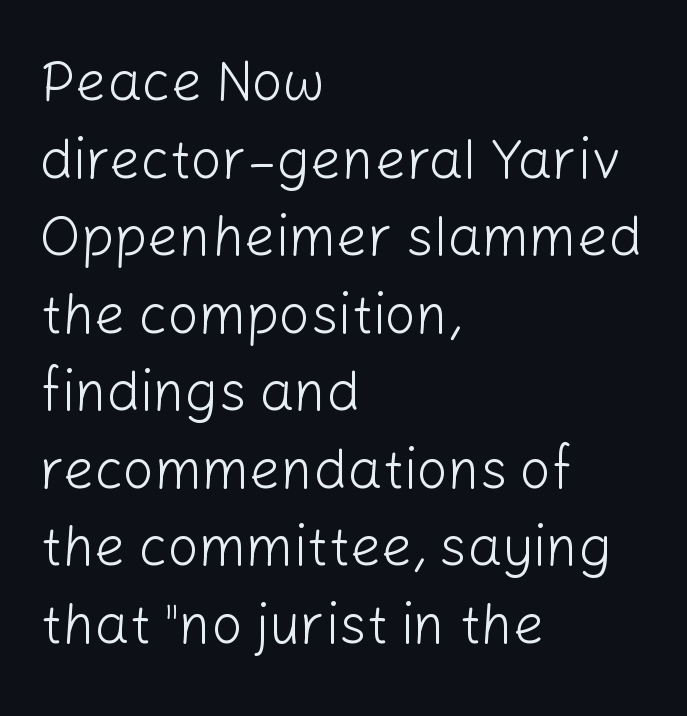
A quiet, ordinary-to-light weight characterises the typeface. Varying glyph widths throughout — classic text-font behaviour. The rendering keeps characters at their native spacing. Baseline-to-baseline distance is the conventional proportion of letter height.
